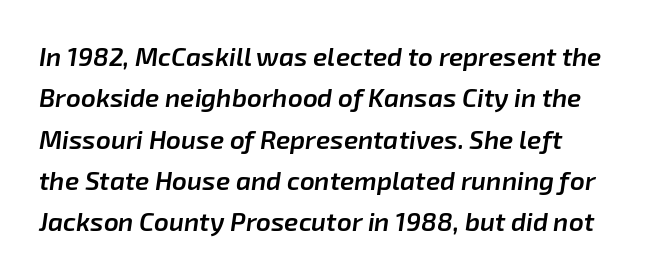
{"italic": "yes", "lean": "right", "slant_degrees": 8, "bold": "semi", "underline": "no", "line_spacing": "normal", "line_spacing_ratio": 1.59, "letter_spacing": "normal", "letter_spacing_em": 0.0, "glyph_px": 26}
